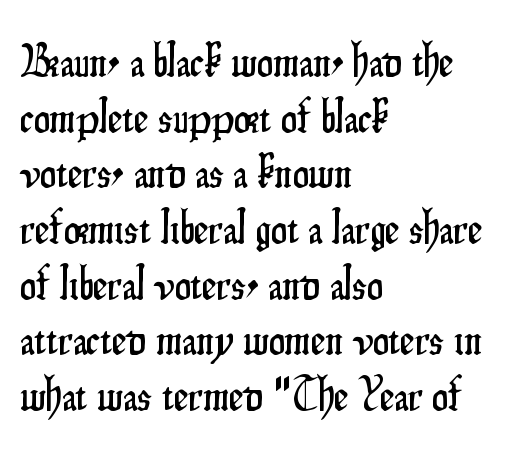
Any mark beneath the type? The region is blank. The designer went with a sans here, leaving each stem footless. The rendering anchors every line to the left-hand side. No italicization has been applied; the sample stays upright.
